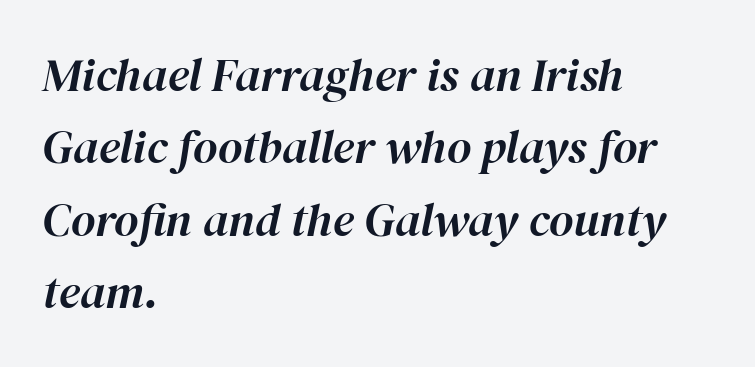
Honestly, the row spacing looks completely unremarkable. Casual observation: everything's shoved over to the left. Spacing verdict: proportional, widths tailored to each character. This is oblique type, the kind used for emphasis or titles.
